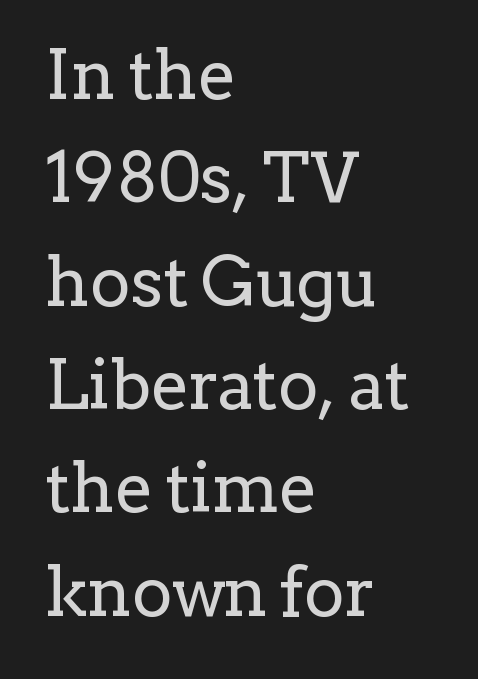
The image shows 68 px regular-weight serif type, upright; set left-aligned, normal line spacing (1.52x), normal letter spacing, not underlined; low stroke contrast and a medium x-height.
